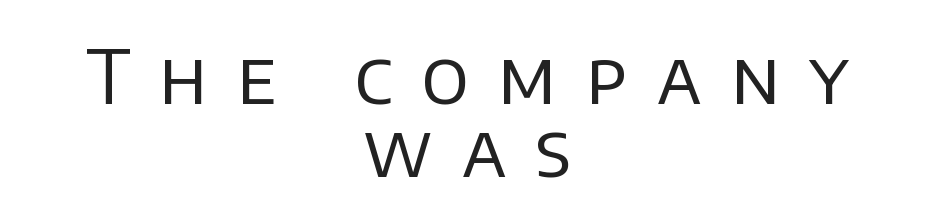
{"serif": "no", "italic": "no", "bold": "no", "weight": "regular", "width": "normal", "stroke_contrast": "low", "x_height": "large", "monospaced": "no", "underline": "no", "align": "center", "line_spacing": "tight", "line_spacing_ratio": 0.97, "letter_spacing": "wide", "letter_spacing_em": 0.39, "glyph_px": 75}
